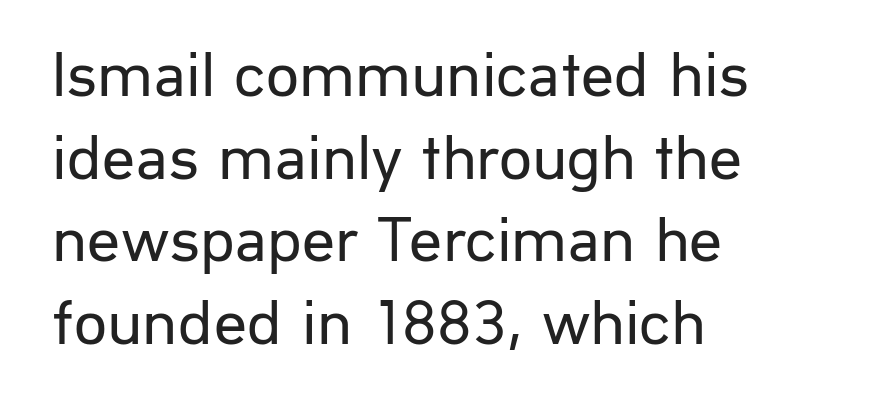
{"serif": "no", "italic": "no", "bold": "no", "weight": "regular", "width": "normal", "stroke_contrast": "low", "x_height": "medium", "monospaced": "no", "underline": "no", "align": "left", "line_spacing": "normal", "line_spacing_ratio": 1.27, "letter_spacing": "normal", "letter_spacing_em": 0.0, "glyph_px": 65}
